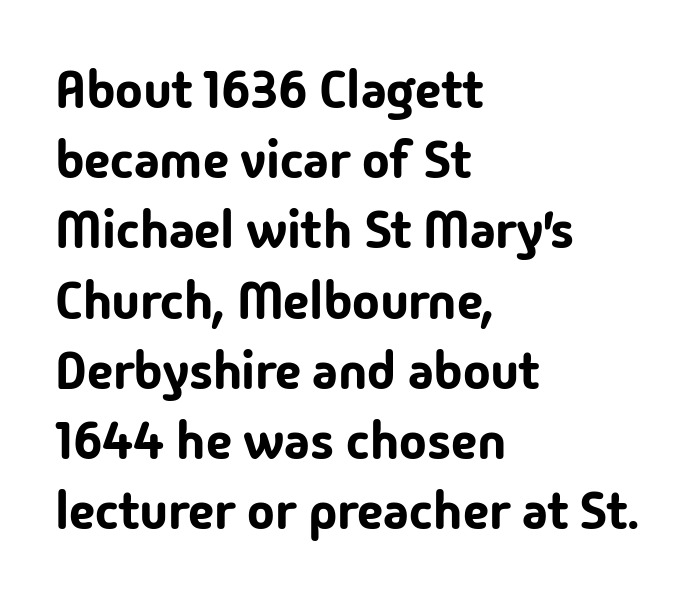
Q: Is the text italic (slanted)? A: No, it is upright.
Q: Is the typeface a serif or a sans-serif typeface? A: Sans-serif.
Q: Is the text underlined? A: No.
Q: How is the paragraph aligned? A: Left-aligned.
Q: Is the spacing between letters normal or unusually wide? A: Normal.
Q: Is the spacing between lines tight, normal or loose? A: Normal.
Q: Width (condensed, normal, or wide)? A: Normal.
Q: Stroke contrast? A: Low.
Q: x-height? A: Medium.
Q: Monospaced? A: No.
